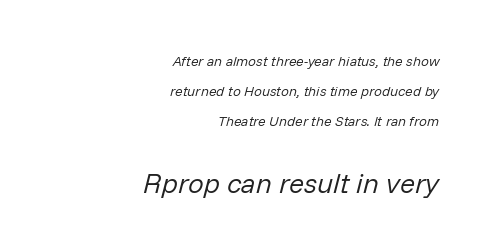
The image shows 28 px regular-weight type, italic (leaning right); set right-aligned, loose line spacing (2.15x), normal letter spacing, not underlined; the second (bottom) block is 2.0x larger; low stroke contrast and a medium x-height.
